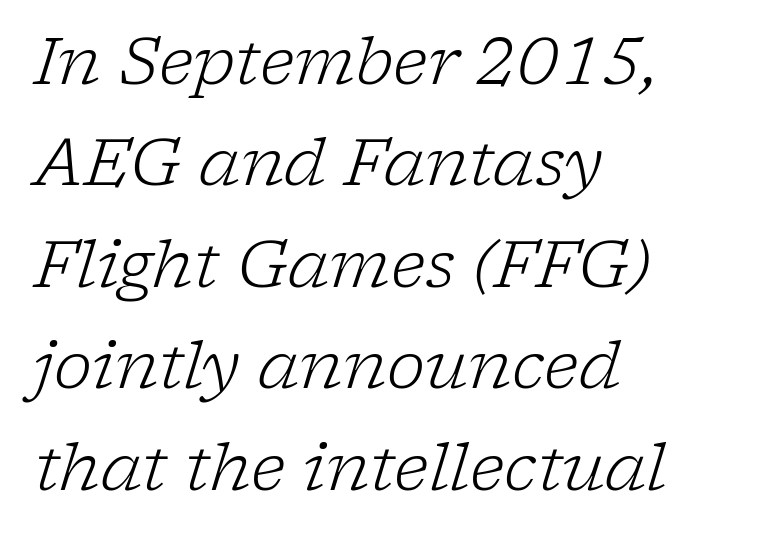
The image shows 65 px light serif type, italic (leaning right); set left-aligned, normal line spacing (1.56x), normal letter spacing, not underlined; low stroke contrast and a medium x-height.
